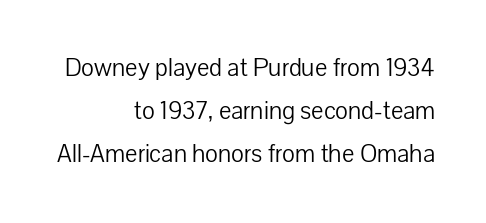
Q: Is the text bold? A: No.
Q: Is the text italic (slanted)? A: No, it is upright.
Q: Is the text underlined? A: No.
Q: How is the paragraph aligned? A: Right-aligned.
Q: Is the spacing between letters normal or unusually wide? A: Normal.
Q: Is the spacing between lines tight, normal or loose? A: Normal.
